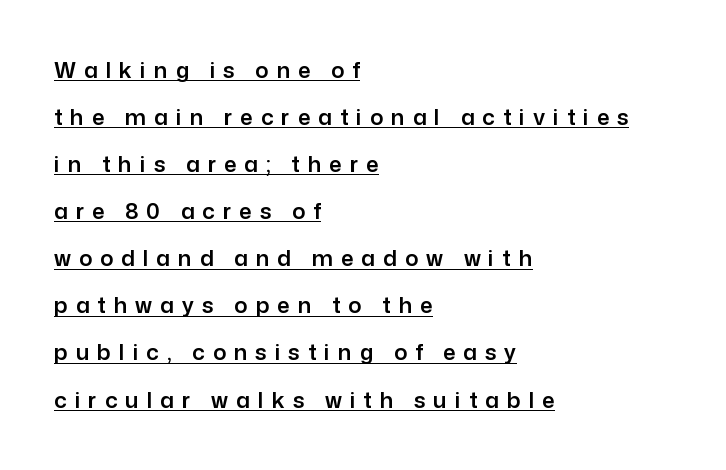
The vertical gap from one line to the next is large. Substantial extra tracking has been applied to these lines. Horizontally, the lines are justified to the leading edge only. Does the lettering tilt? It doesn't — this is upright.
